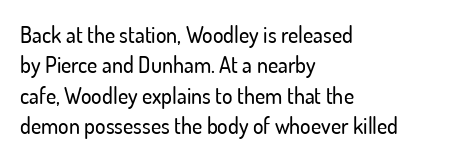
{"italic": "no", "underline": "no", "align": "left", "line_spacing": "normal", "line_spacing_ratio": 1.38, "letter_spacing": "normal", "letter_spacing_em": 0.0, "glyph_px": 22}
